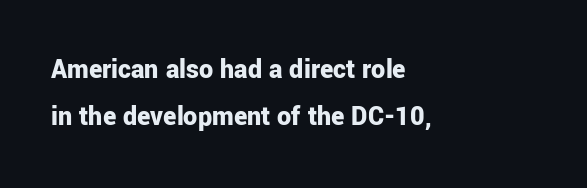
{"serif": "no", "italic": "no", "bold": "yes", "weight": "bold", "width": "normal", "stroke_contrast": "low", "x_height": "medium", "monospaced": "no", "underline": "no", "align": "left", "line_spacing": "normal", "line_spacing_ratio": 1.68, "letter_spacing": "normal", "letter_spacing_em": 0.0, "glyph_px": 28}
